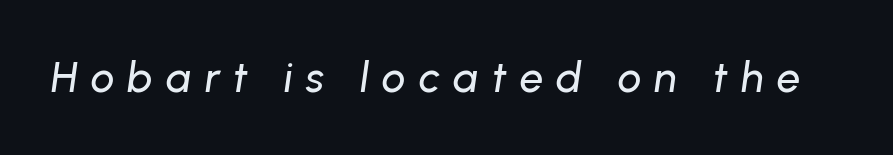
There's an unmistakable incline to the writing here. Descender tails drop into unmarked territory. Varying glyph widths throughout — classic text-font behaviour. Does extra space separate the letters? Yes, quite a lot of it.
